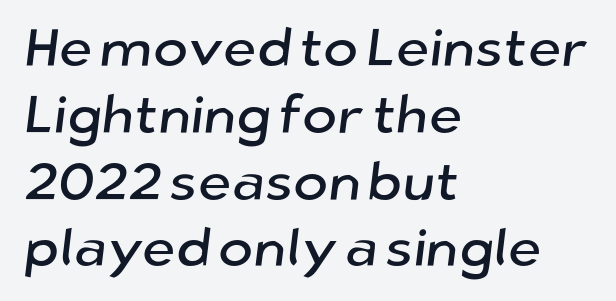
The image shows 53 px sans-serif type; set left-aligned, normal line spacing (1.26x), normal letter spacing, not underlined; low stroke contrast and a medium x-height.
